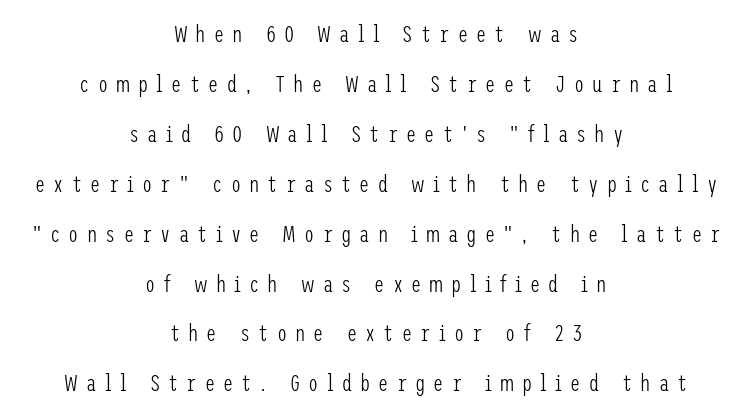
{"italic": "no", "bold": "no", "underline": "no", "align": "center", "line_spacing": "loose", "line_spacing_ratio": 2.17, "letter_spacing": "wide", "letter_spacing_em": 0.35, "glyph_px": 23}
